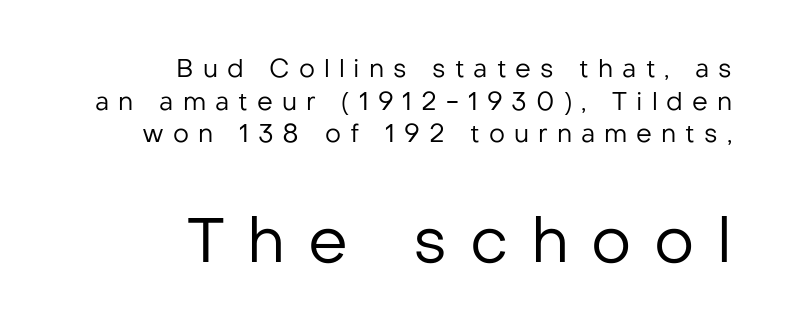
Q: Is the text bold? A: No.
Q: Is the text italic (slanted)? A: No, it is upright.
Q: Is the typeface a serif or a sans-serif typeface? A: Sans-serif.
Q: Is the text underlined? A: No.
Q: How is the paragraph aligned? A: Right-aligned.
Q: Is the spacing between letters normal or unusually wide? A: Unusually wide.
Q: Is the spacing between lines tight, normal or loose? A: Normal.
Q: Which block of text is set in a larger size, the first (top) or the second (bottom)? A: The second (bottom) one.
Q: Width (condensed, normal, or wide)? A: Normal.
Q: Stroke contrast? A: Low.
Q: x-height? A: Medium.
Q: Monospaced? A: No.
